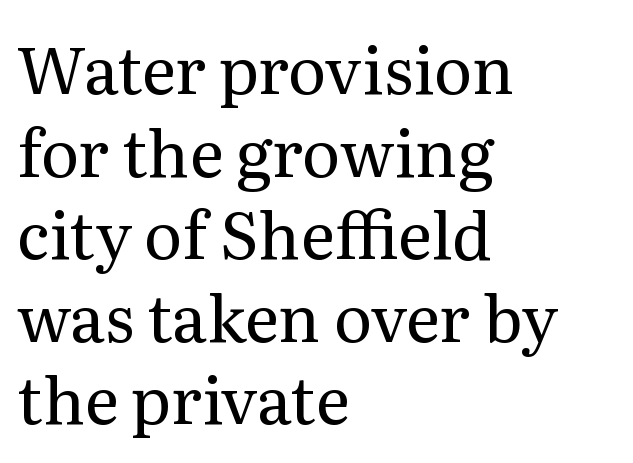
Q: Is the text bold? A: No.
Q: Is the text italic (slanted)? A: No, it is upright.
Q: Is the typeface a serif or a sans-serif typeface? A: Serif.
Q: Is the text underlined? A: No.
Q: How is the paragraph aligned? A: Left-aligned.
Q: Is the spacing between letters normal or unusually wide? A: Normal.
Q: Is the spacing between lines tight, normal or loose? A: Normal.
Q: Width (condensed, normal, or wide)? A: Normal.
Q: Stroke contrast? A: Medium.
Q: x-height? A: Medium.
Q: Monospaced? A: No.
